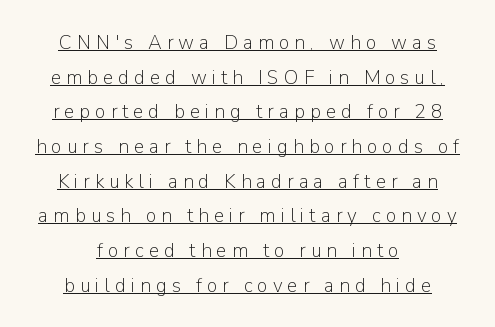
{"italic": "no", "bold": "no", "underline": "yes", "align": "center", "line_spacing": "normal", "line_spacing_ratio": 1.65, "letter_spacing": "wide", "letter_spacing_em": 0.24, "glyph_px": 21}
